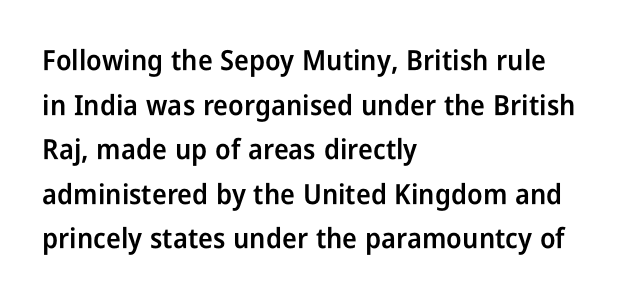
Weight check: semibold — heavier than regular, not quite bold. The type family on display is of the sans-serif kind. Do the characters align in a grid? No, the font is proportional. Just letters on the line, the space beneath them empty. The setting favours the left margin, as ordinary paragraphs usually do. Nothing unusual about the tracking: characters are spaced as the font intends.
